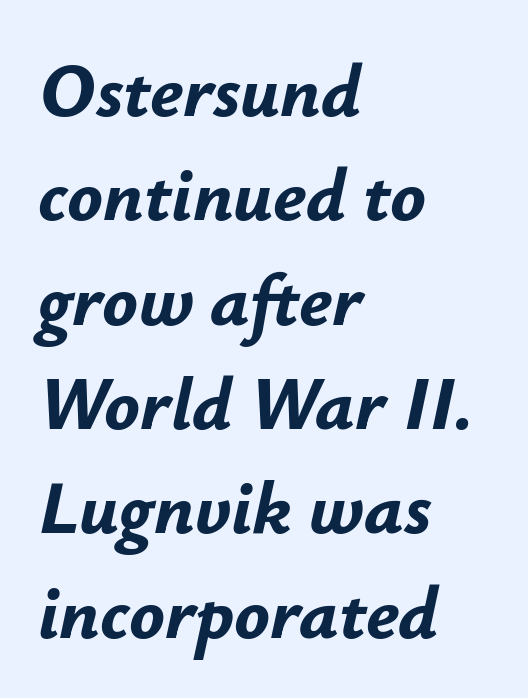
Q: Is the text bold? A: Yes.
Q: Is the text italic (slanted)? A: Yes, it leans right by about 12 degrees.
Q: Is the text underlined? A: No.
Q: How is the paragraph aligned? A: Left-aligned.
Q: Is the spacing between letters normal or unusually wide? A: Normal.
Q: Is the spacing between lines tight, normal or loose? A: Normal.
Q: Width (condensed, normal, or wide)? A: Normal.
Q: Stroke contrast? A: Low.
Q: x-height? A: Small.
Q: Monospaced? A: No.
